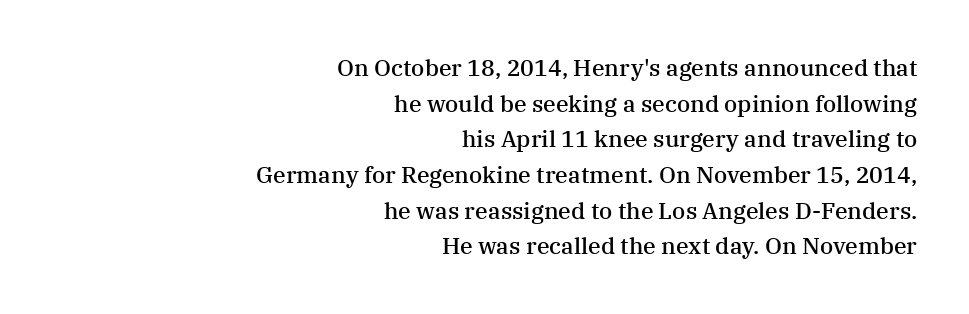
Q: Is the text bold? A: Semi-bold.
Q: Is the text italic (slanted)? A: No, it is upright.
Q: Is the text underlined? A: No.
Q: How is the paragraph aligned? A: Right-aligned.
Q: Is the spacing between letters normal or unusually wide? A: Normal.
Q: Is the spacing between lines tight, normal or loose? A: Normal.
